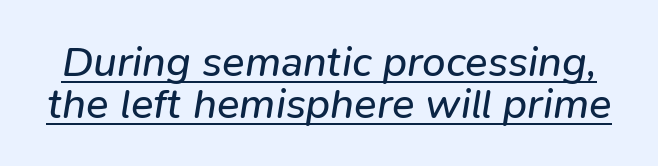
Q: Is the text bold? A: No.
Q: Is the text italic (slanted)? A: Yes, it leans right by about 9 degrees.
Q: Is the text underlined? A: Yes.
Q: Is the spacing between letters normal or unusually wide? A: Normal.
Q: Is the spacing between lines tight, normal or loose? A: Tight.
Q: Width (condensed, normal, or wide)? A: Normal.
Q: Stroke contrast? A: Low.
Q: x-height? A: Medium.
Q: Monospaced? A: No.
